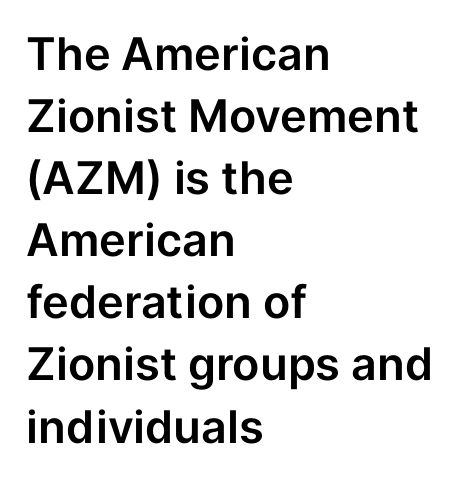
Q: Is the text italic (slanted)? A: No, it is upright.
Q: Is the typeface a serif or a sans-serif typeface? A: Sans-serif.
Q: Is the text underlined? A: No.
Q: How is the paragraph aligned? A: Left-aligned.
Q: Is the spacing between letters normal or unusually wide? A: Normal.
Q: Is the spacing between lines tight, normal or loose? A: Normal.
Q: Width (condensed, normal, or wide)? A: Normal.
Q: Stroke contrast? A: Low.
Q: x-height? A: Medium.
Q: Monospaced? A: No.
